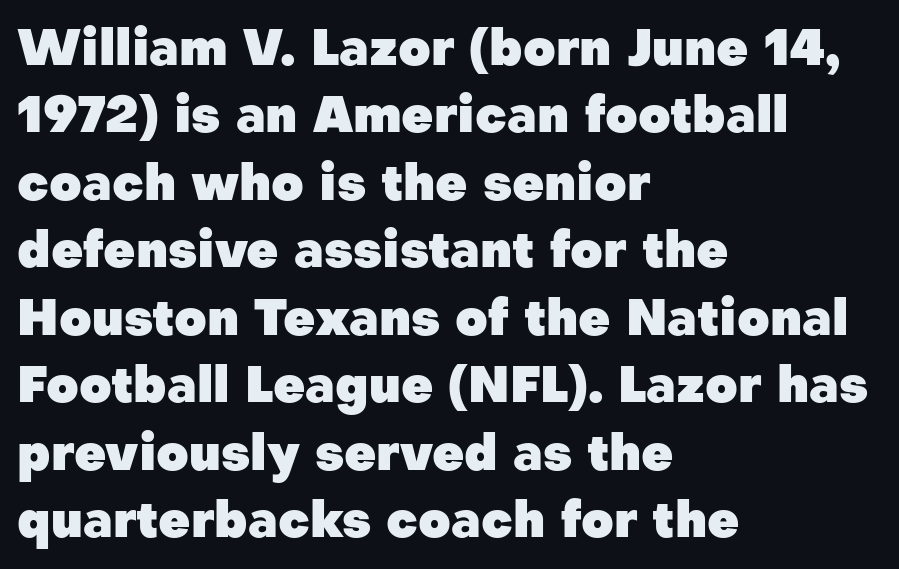
The image shows 50 px heavy sans-serif type, upright; set left-aligned, normal line spacing (1.35x), normal letter spacing, not underlined; low stroke contrast and a medium x-height.
